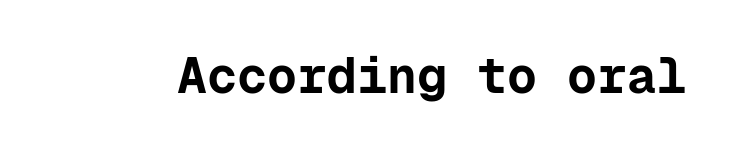
This sample has the even, mechanical cadence of fixed-width lettering. No italicization has been applied; the sample stays upright. Caption: standard tracking, unaltered. A full-strength bold gives these letters their thick strokes.
